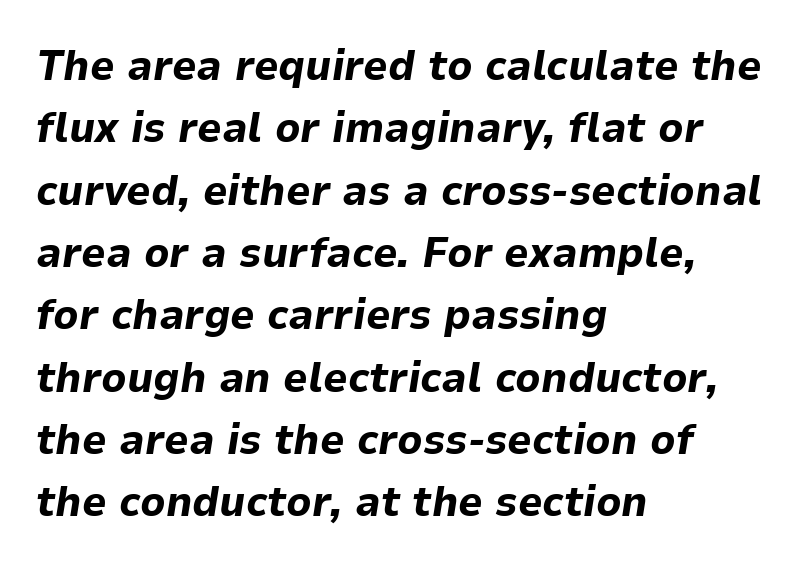
Spacing verdict: proportional, widths tailored to each character. Left-aligned paragraph, ragged on the right. Default kerning and tracking; the words read as compact shapes. A clean baseline with only descenders dipping below it.
